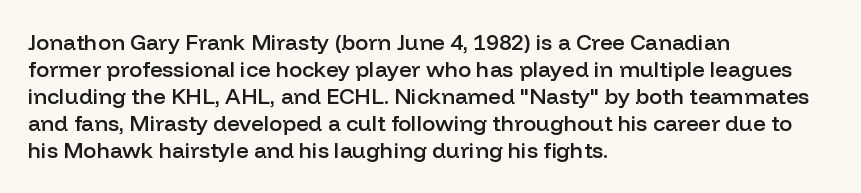
Q: Is the text bold? A: Semi-bold.
Q: Is the text italic (slanted)? A: No, it is upright.
Q: Is the text underlined? A: No.
Q: How is the paragraph aligned? A: Left-aligned.
Q: Is the spacing between letters normal or unusually wide? A: Normal.
